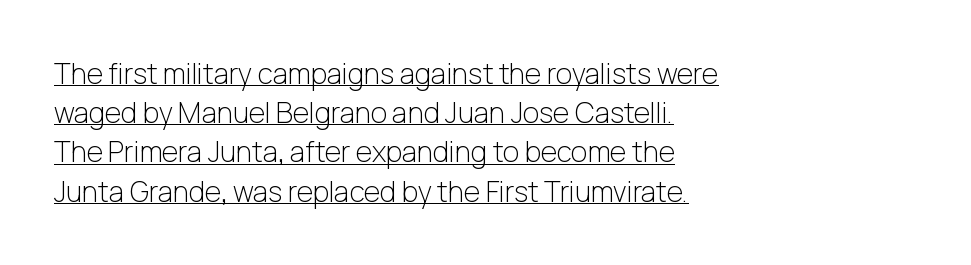
{"serif": "no", "italic": "no", "bold": "no", "weight": "light", "width": "normal", "stroke_contrast": "low", "x_height": "medium", "monospaced": "no", "underline": "yes", "align": "left", "line_spacing": "normal", "line_spacing_ratio": 1.4, "letter_spacing": "normal", "letter_spacing_em": 0.0, "glyph_px": 28}
